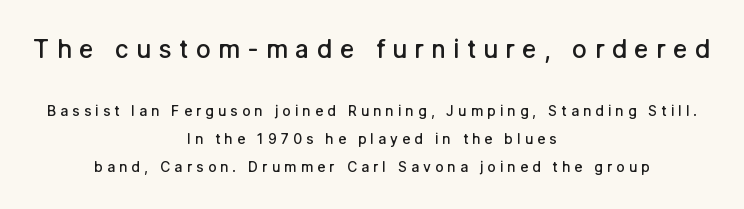
The whitespace from short lines is split evenly between both sides. The font's upright variant was chosen for this text. The face used here appears at its bigger size in the upper chunk. Each glyph is drawn with semibold strokes, heavier than normal yet not fully bold. The area under the type is left untouched.
